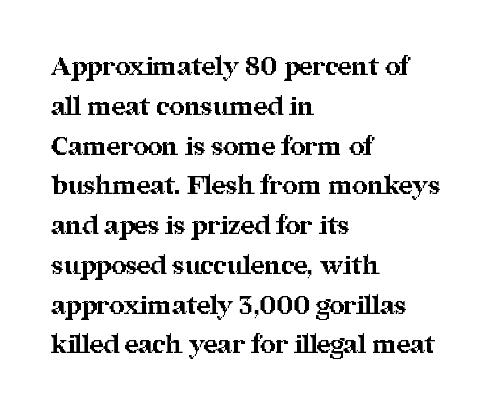
The image shows 26 px bold type, upright; set left-aligned, normal line spacing (1.53x), normal letter spacing, not underlined.
